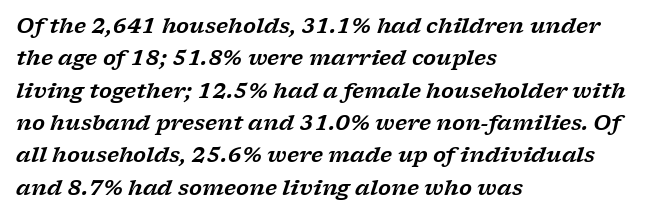
The image shows 21 px text type, italic (leaning right); set left-aligned, normal line spacing (1.54x), normal letter spacing, not underlined.
